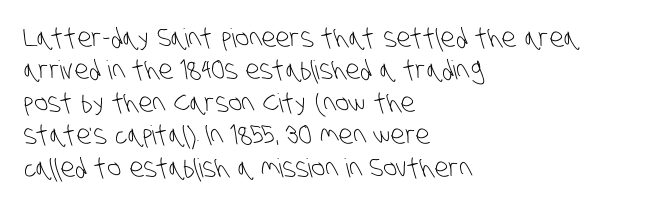
The image shows 26 px text type; set left-aligned, normal line spacing (1.25x), normal letter spacing, not underlined.
